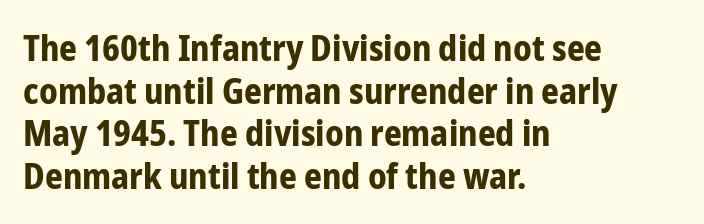
Q: Is the text bold? A: Yes.
Q: Is the text italic (slanted)? A: No, it is upright.
Q: Is the typeface a serif or a sans-serif typeface? A: Sans-serif.
Q: Is the text underlined? A: No.
Q: How is the paragraph aligned? A: Left-aligned.
Q: Is the spacing between letters normal or unusually wide? A: Normal.
Q: Width (condensed, normal, or wide)? A: Condensed.
Q: Stroke contrast? A: Low.
Q: x-height? A: Medium.
Q: Monospaced? A: No.
